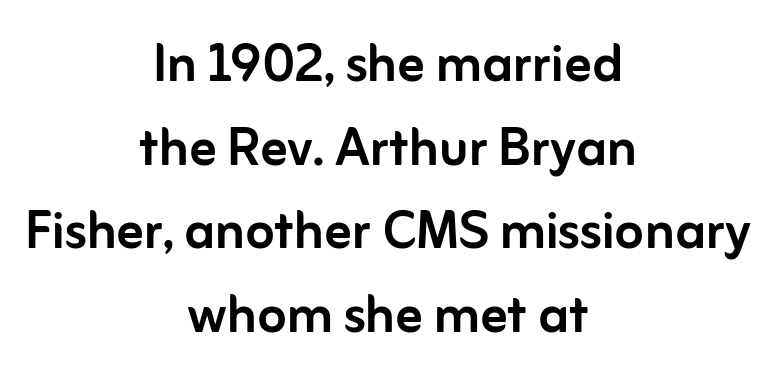
{"serif": "no", "italic": "no", "width": "normal", "stroke_contrast": "low", "x_height": "medium", "monospaced": "no", "underline": "no", "align": "center", "line_spacing": "normal", "line_spacing_ratio": 1.25, "letter_spacing": "normal", "letter_spacing_em": 0.0, "glyph_px": 67}
